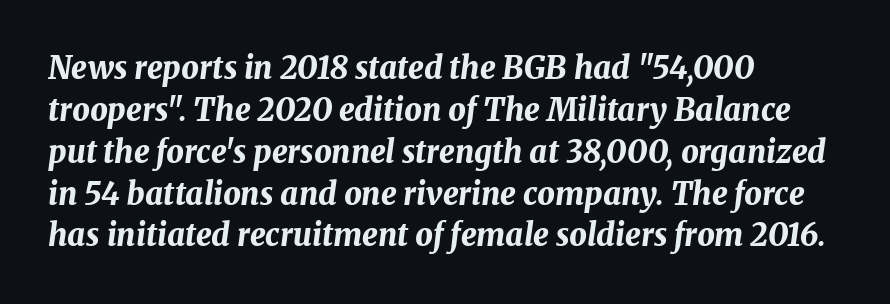
Q: Is the text bold? A: Yes.
Q: Is the text italic (slanted)? A: Yes, it leans right by about 8 degrees.
Q: Is the text underlined? A: No.
Q: How is the paragraph aligned? A: Left-aligned.
Q: Is the spacing between letters normal or unusually wide? A: Normal.
Q: Is the spacing between lines tight, normal or loose? A: Normal.
Q: Width (condensed, normal, or wide)? A: Normal.
Q: Stroke contrast? A: Medium.
Q: x-height? A: Medium.
Q: Monospaced? A: No.
